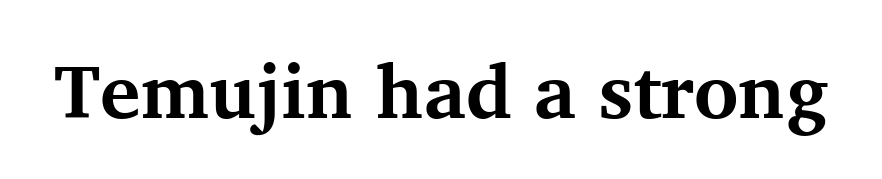
{"serif": "yes", "italic": "no", "bold": "yes", "weight": "bold", "width": "normal", "stroke_contrast": "medium", "x_height": "medium", "monospaced": "no", "underline": "no", "letter_spacing": "normal", "letter_spacing_em": 0.0, "glyph_px": 76}
